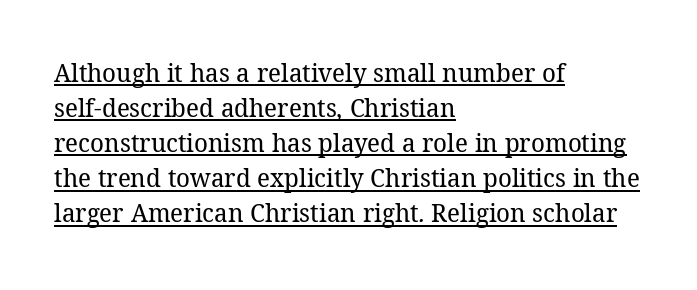
The image shows 26 px text type; set left-aligned, normal line spacing (1.35x), normal letter spacing, underlined.
